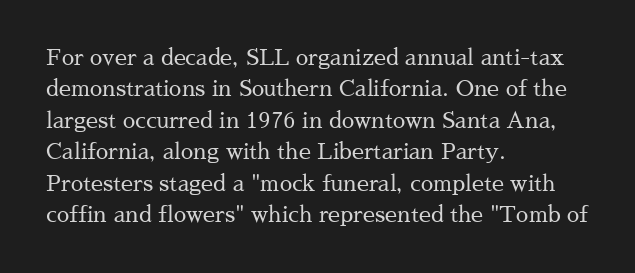
The line-height multiplier appears to be the usual default. The ragged edge is on the right, which tells us the setting is flush left. A typesetter would mark this as roman, not italic. This sample uses plain, unmodified letter spacing. No letter is thick-stroked: the sample isn't bold.
